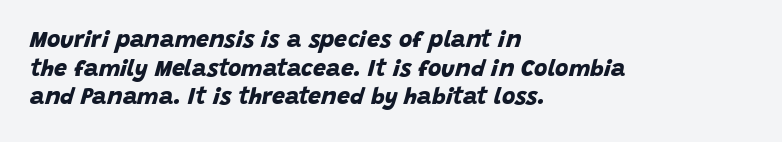
{"bold": "yes", "underline": "no", "align": "left", "line_spacing_ratio": 1.24, "letter_spacing": "normal", "letter_spacing_em": 0.0, "glyph_px": 23}
